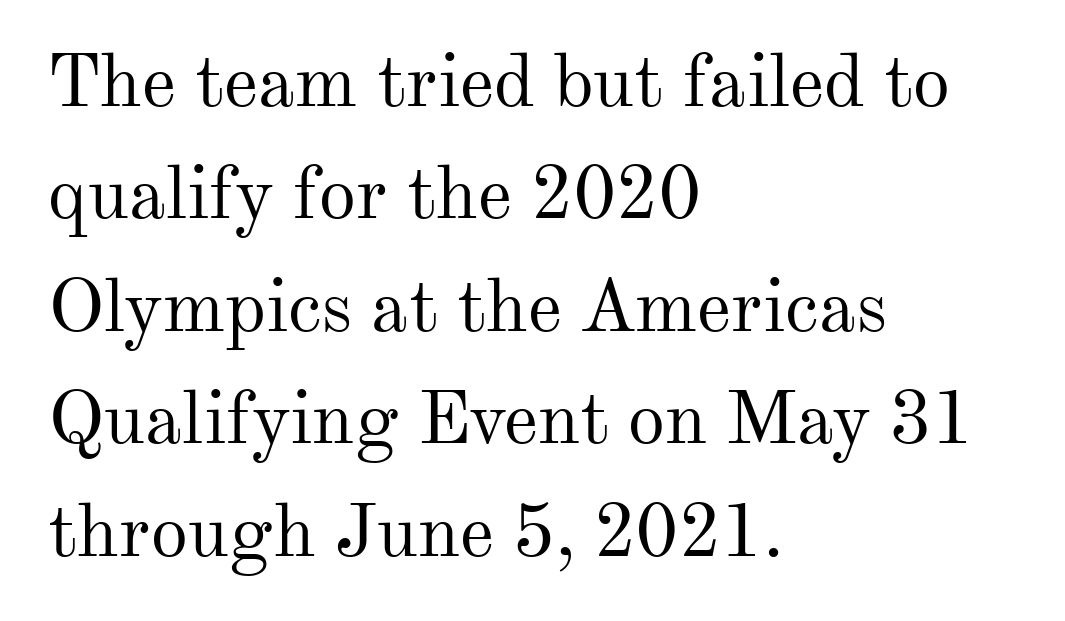
The image shows 74 px regular-weight serif type, upright; set left-aligned, normal line spacing (1.52x), normal letter spacing, not underlined; medium stroke contrast and a small x-height.
